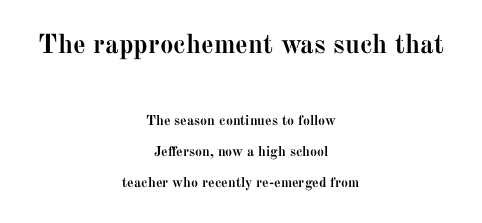
Look at the tracking — it's just the regular setting, nothing added. The compositor balanced each line on the midline. The baseline area is clear. The sample has been set heavy, in full bold. The leading is generous, giving the passage an open texture.
